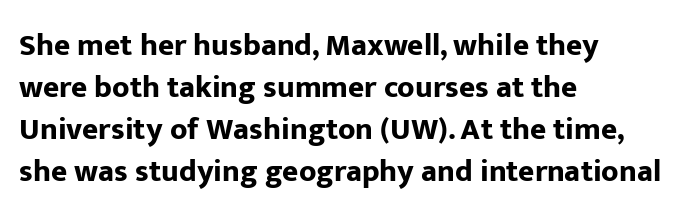
The image shows 31 px bold sans-serif type, upright; set left-aligned, normal line spacing (1.35x), normal letter spacing, not underlined; low stroke contrast and a medium x-height.
